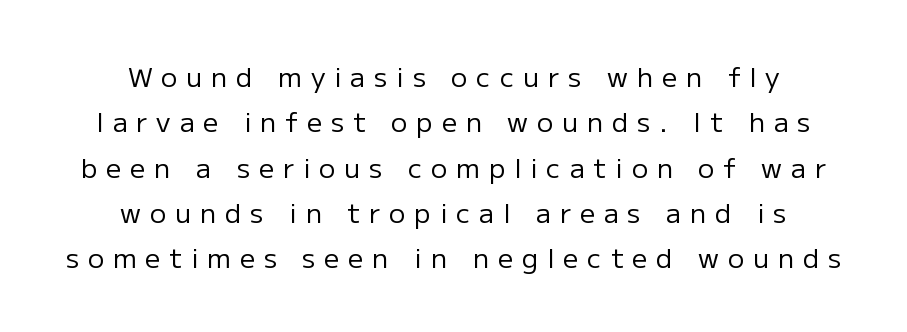
Check the space under the baseline: it is left empty. Loose tracking; the words dissolve into strings of separated letters. A typesetter would call this leading conventional body-copy spacing. Posture: straight, roman, zero tilt. Compared with a flush-left layout, this one balances lines on the center instead. No heavy texture on the line: the type isn't bold.
